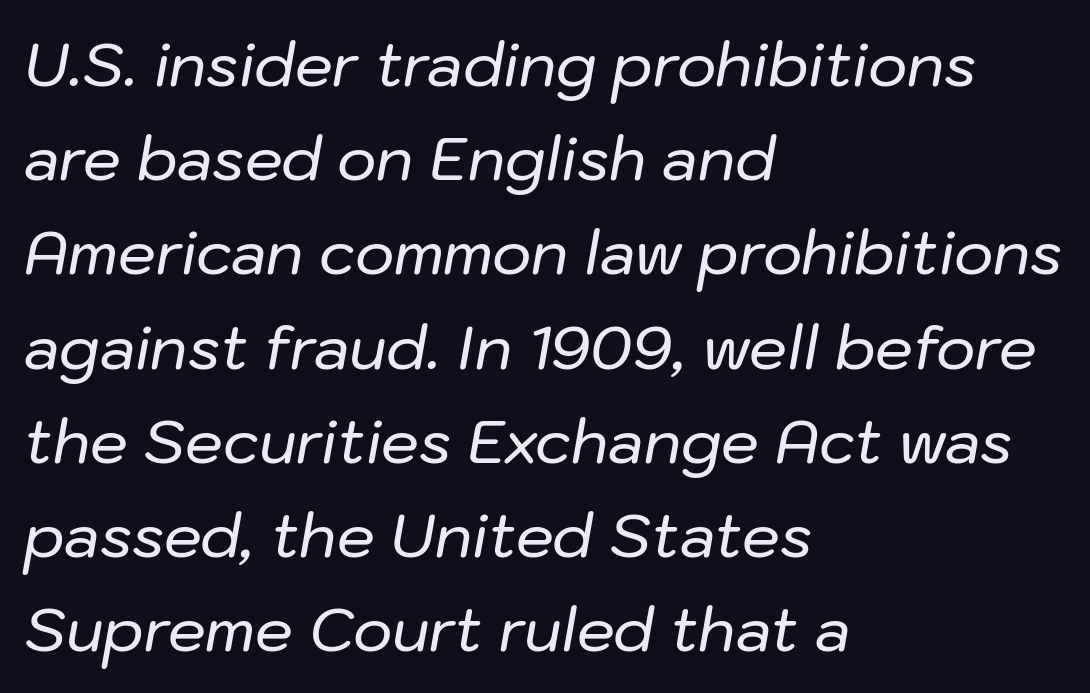
Q: Is the text italic (slanted)? A: Yes, it leans right by about 10 degrees.
Q: Is the text underlined? A: No.
Q: How is the paragraph aligned? A: Left-aligned.
Q: Is the spacing between letters normal or unusually wide? A: Normal.
Q: Is the spacing between lines tight, normal or loose? A: Normal.
Q: Width (condensed, normal, or wide)? A: Normal.
Q: Stroke contrast? A: Low.
Q: x-height? A: Medium.
Q: Monospaced? A: No.
